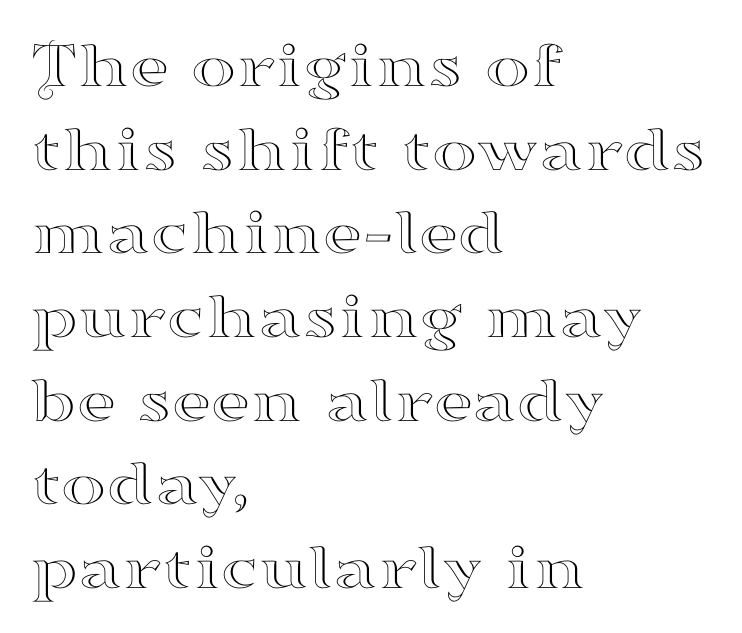
Observe the ordinary spacing: letters are neighbours, not strangers. Rendered with straight, roman letterforms. This sample uses a serif face. One-word summary of the alignment: left. Note the varied advance widths — an 'i' is clearly narrower than an 'm'. The foot of each line stays bare and open.
